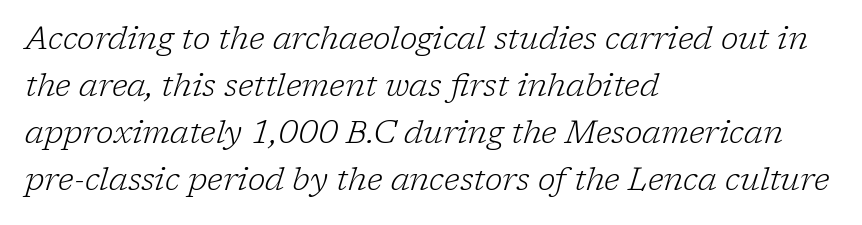
Q: Is the text bold? A: No.
Q: Is the text italic (slanted)? A: Yes, it leans right by about 17 degrees.
Q: Is the typeface a serif or a sans-serif typeface? A: Serif.
Q: Is the text underlined? A: No.
Q: How is the paragraph aligned? A: Left-aligned.
Q: Is the spacing between letters normal or unusually wide? A: Normal.
Q: Is the spacing between lines tight, normal or loose? A: Normal.
Q: Width (condensed, normal, or wide)? A: Normal.
Q: Stroke contrast? A: Low.
Q: x-height? A: Medium.
Q: Monospaced? A: No.
